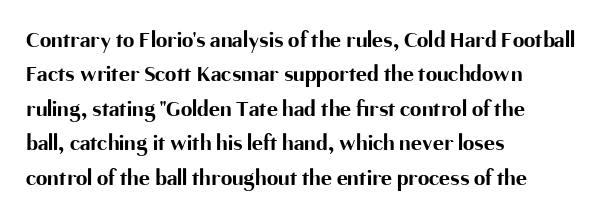
The image shows 23 px bold type, upright; set left-aligned, normal line spacing (1.5x), normal letter spacing, not underlined.
